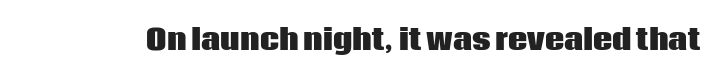
What stands out about the letter spacing? Nothing — it is the standard amount. No italicization has been applied; the sample stays upright. The gap between lines stays unmarked. Thick stems and heavy bowls — unmistakably bold.
